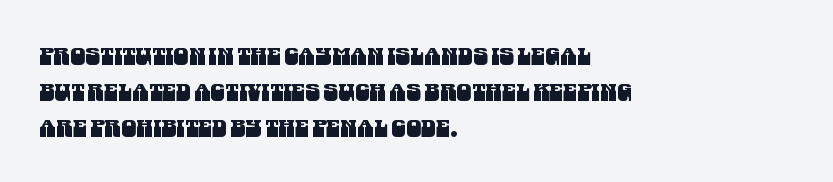
Check the space under the baseline: it is left empty. Successive baselines arrive at the customary interval. No extra tracking has been applied to these lines. The paragraph has a hard left edge and a soft right edge.
